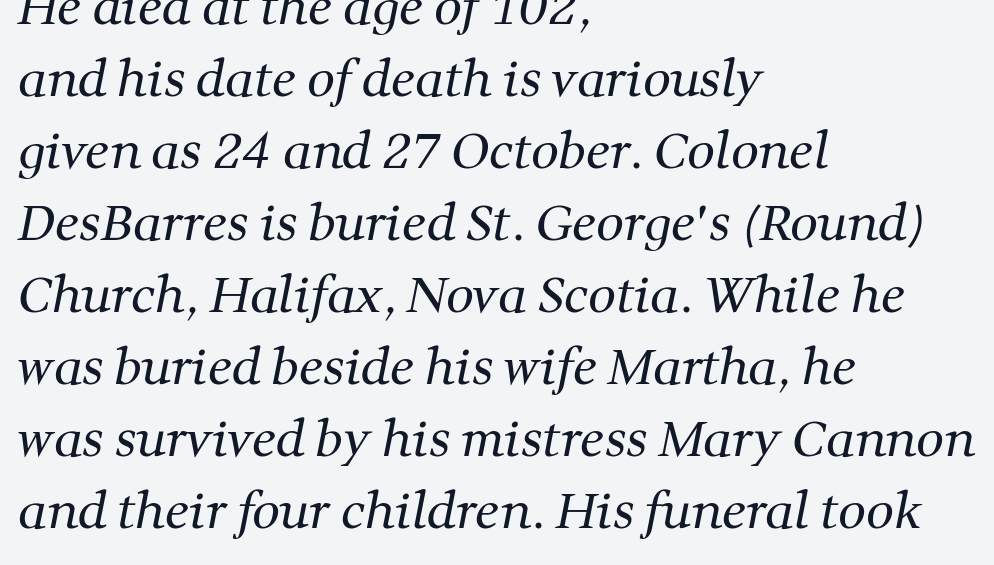
Counters stay open thanks to moderate or lighter strokes. Each new line begins a customary step beneath the previous one. Note the varied advance widths — an 'i' is clearly narrower than an 'm'. The compositor pushed each line to the left boundary.
